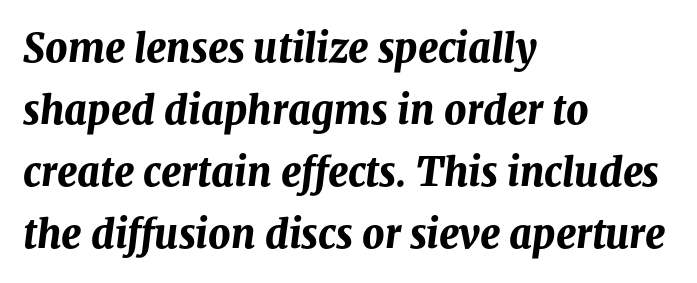
Q: Is the text bold? A: Yes.
Q: Is the text italic (slanted)? A: Yes, it leans right by about 8 degrees.
Q: Is the text underlined? A: No.
Q: How is the paragraph aligned? A: Left-aligned.
Q: Is the spacing between letters normal or unusually wide? A: Normal.
Q: Is the spacing between lines tight, normal or loose? A: Normal.
Q: Width (condensed, normal, or wide)? A: Normal.
Q: Stroke contrast? A: Medium.
Q: x-height? A: Medium.
Q: Monospaced? A: No.
